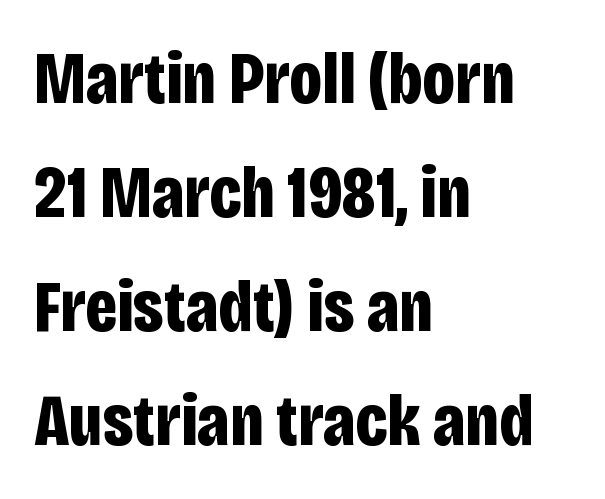
Q: Is the text bold? A: Yes.
Q: Is the text italic (slanted)? A: No, it is upright.
Q: Is the typeface a serif or a sans-serif typeface? A: Sans-serif.
Q: Is the text underlined? A: No.
Q: How is the paragraph aligned? A: Left-aligned.
Q: Is the spacing between letters normal or unusually wide? A: Normal.
Q: Is the spacing between lines tight, normal or loose? A: Normal.
Q: Width (condensed, normal, or wide)? A: Condensed.
Q: Stroke contrast? A: Low.
Q: x-height? A: Large.
Q: Monospaced? A: No.
